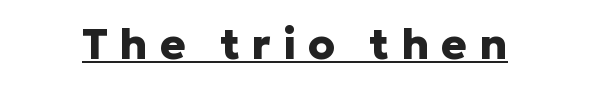
The image shows 43 px heavy sans-serif type, upright; set unusually wide letter spacing (+0.28 em), underlined; low stroke contrast and a medium x-height.
